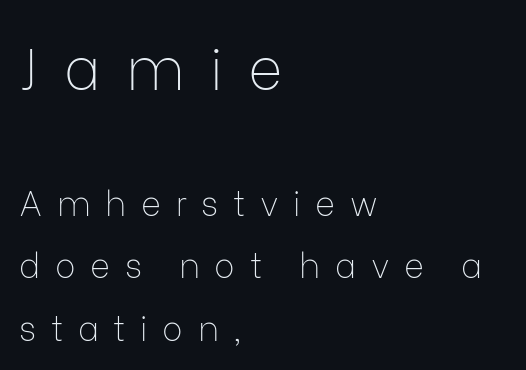
The image shows 59 px thin sans-serif type, upright; set left-aligned, line spacing 1.84x, unusually wide letter spacing (+0.43 em), not underlined; the first (top) block is 1.74x larger; low stroke contrast and a medium x-height.
